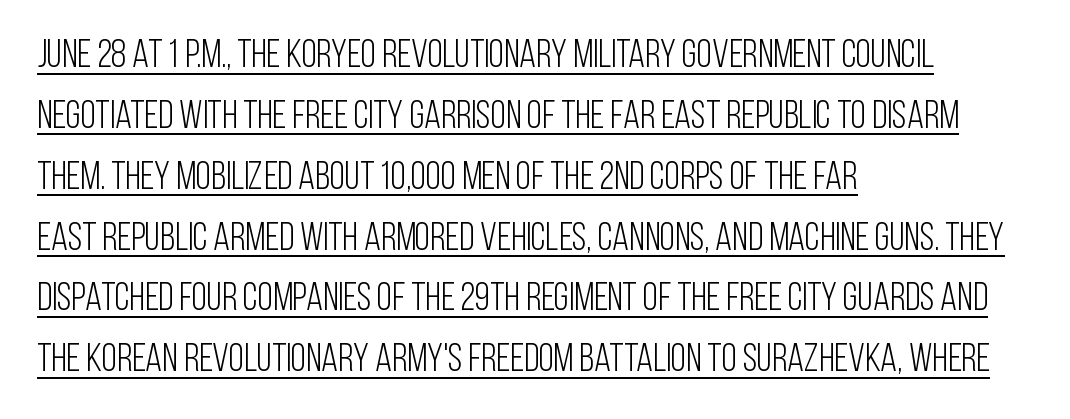
{"serif": "no", "italic": "no", "bold": "no", "weight": "light", "width": "condensed", "stroke_contrast": "low", "x_height": "large", "monospaced": "no", "underline": "yes", "align": "left", "line_spacing": "normal", "line_spacing_ratio": 1.56, "letter_spacing": "normal", "letter_spacing_em": 0.0, "glyph_px": 39}
